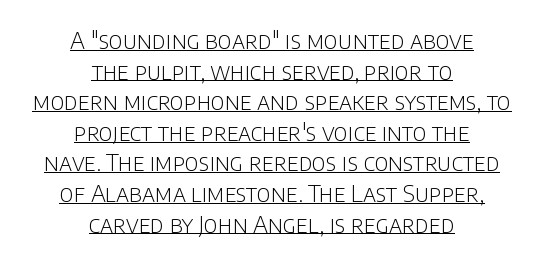
Weight: regular or lighter. Italic: no, the glyphs are upright roman. Quick note: interline space is typical. Is the letter spacing exaggerated? No — it looks like the ordinary default.
